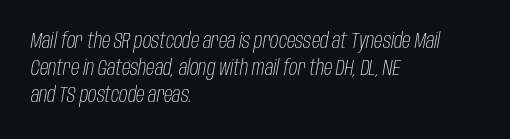
{"italic": "yes", "lean": "right", "slant_degrees": 10, "bold": "no", "underline": "no", "align": "left", "line_spacing": "normal", "line_spacing_ratio": 1.28, "letter_spacing": "normal", "letter_spacing_em": 0.0, "glyph_px": 21}
